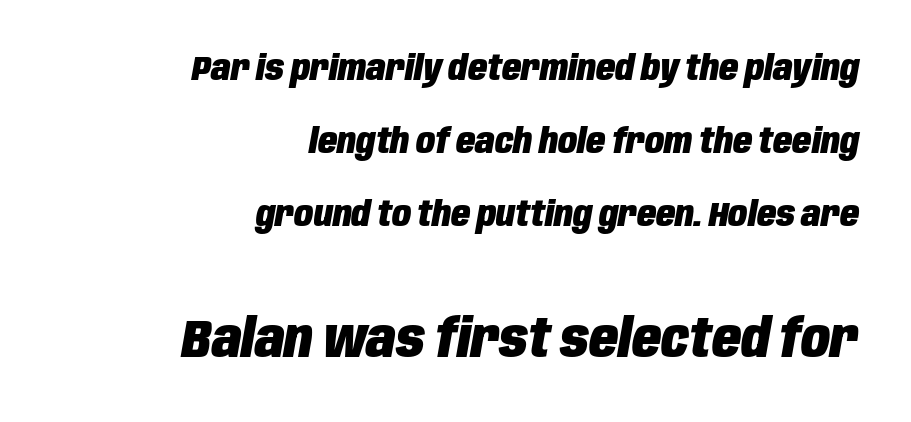
Q: Is the text bold? A: Yes.
Q: Is the text italic (slanted)? A: Yes, it leans right by about 10 degrees.
Q: Is the text underlined? A: No.
Q: How is the paragraph aligned? A: Right-aligned.
Q: Is the spacing between letters normal or unusually wide? A: Normal.
Q: Is the spacing between lines tight, normal or loose? A: Loose.
Q: Which block of text is set in a larger size, the first (top) or the second (bottom)? A: The second (bottom) one.
Q: Width (condensed, normal, or wide)? A: Condensed.
Q: Stroke contrast? A: Low.
Q: x-height? A: Large.
Q: Monospaced? A: No.
